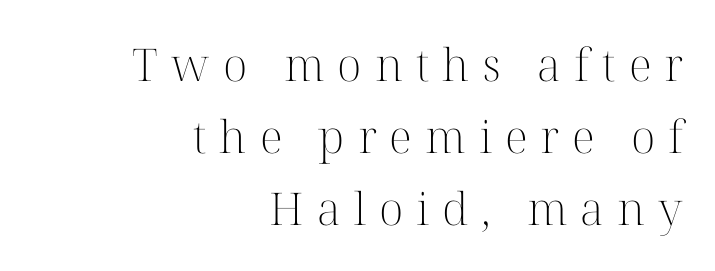
{"serif": "yes", "italic": "no", "bold": "no", "weight": "light", "width": "normal", "stroke_contrast": "high", "x_height": "medium", "monospaced": "no", "underline": "no", "align": "right", "line_spacing": "normal", "line_spacing_ratio": 1.6, "letter_spacing": "wide", "letter_spacing_em": 0.29, "glyph_px": 45}
